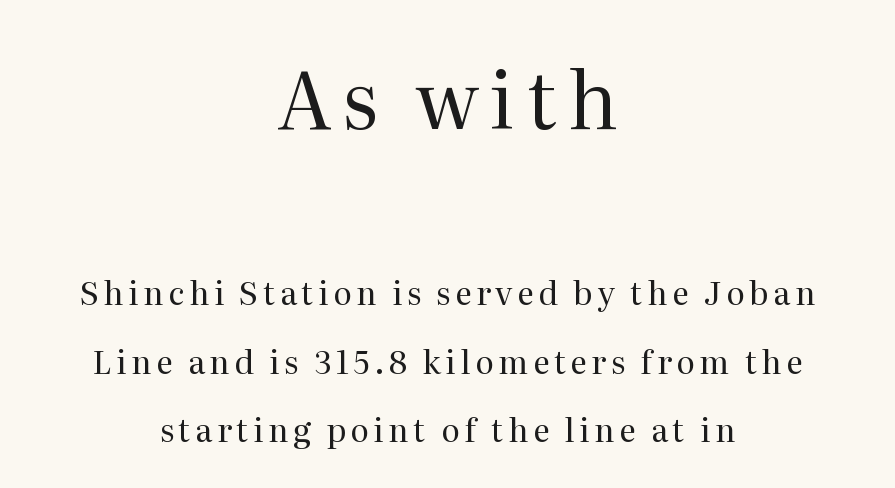
This is roman type, the default non-slanted kind. The passage shown is typeset with a serif family. The face used here appears at its bigger size in the upper chunk. Regarding leading, the lines here are spaced well apart. Leftover space on each line is divided equally before and after the words. Here the designer chose a conventional face with non-uniform glyph widths.
